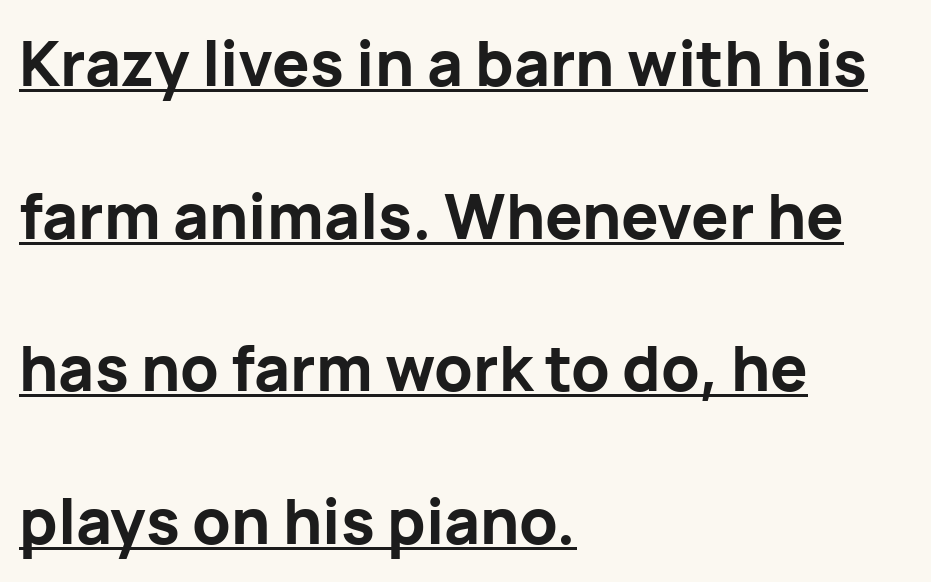
{"serif": "no", "italic": "no", "bold": "yes", "weight": "bold", "width": "normal", "stroke_contrast": "low", "x_height": "medium", "monospaced": "no", "underline": "yes", "align": "left", "line_spacing": "loose", "line_spacing_ratio": 2.46, "letter_spacing": "normal", "letter_spacing_em": 0.0, "glyph_px": 62}
